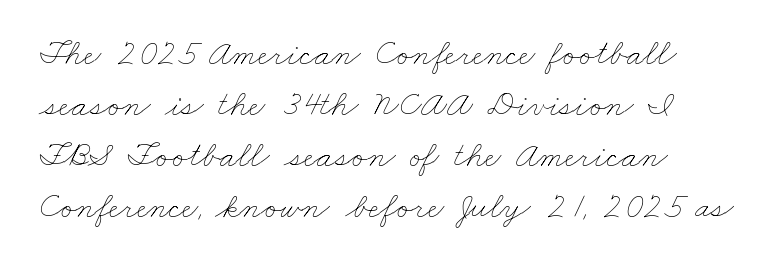
Q: Is the text bold? A: No.
Q: Is the text underlined? A: No.
Q: How is the paragraph aligned? A: Left-aligned.
Q: Is the spacing between letters normal or unusually wide? A: Normal.
Q: Is the spacing between lines tight, normal or loose? A: Normal.
Q: Width (condensed, normal, or wide)? A: Wide.
Q: Stroke contrast? A: Low.
Q: x-height? A: Small.
Q: Monospaced? A: No.
